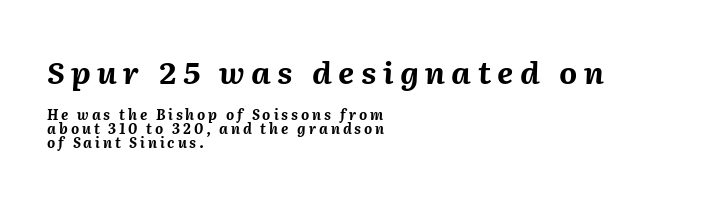
The image shows 31 px bold type, italic (leaning right); set left-aligned, tight line spacing (1.01x), unusually wide letter spacing (+0.21 em), not underlined; the first (top) block is 2.21x larger; medium stroke contrast and a medium x-height.
